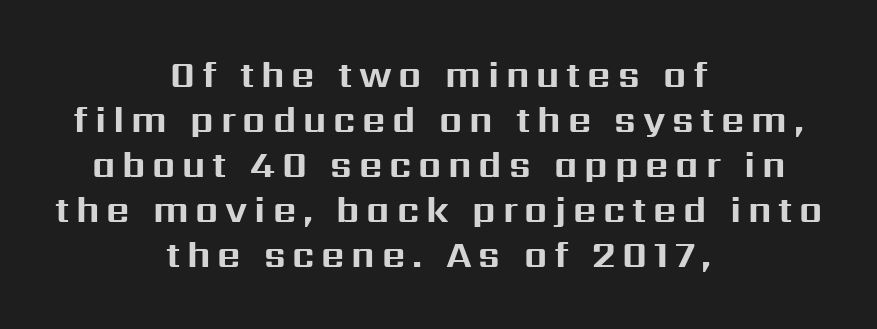
Q: Is the text bold? A: Yes.
Q: Is the text italic (slanted)? A: No, it is upright.
Q: Is the typeface a serif or a sans-serif typeface? A: Sans-serif.
Q: Is the text underlined? A: No.
Q: How is the paragraph aligned? A: Centered.
Q: Is the spacing between lines tight, normal or loose? A: Normal.
Q: Width (condensed, normal, or wide)? A: Normal.
Q: Stroke contrast? A: Medium.
Q: x-height? A: Medium.
Q: Monospaced? A: No.
